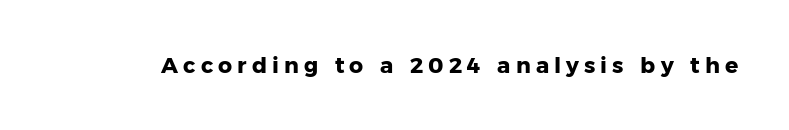
The passage shown has open, widely tracked lettering throughout. A clean baseline with only descenders dipping below it. The sample has been set heavy, in full bold. Posture: straight, roman, zero tilt.
